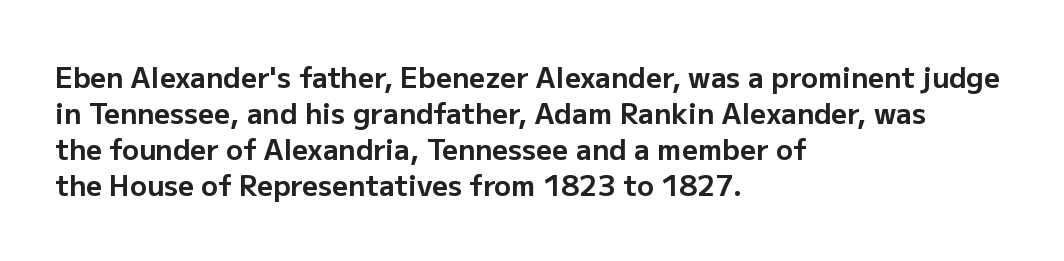
The image shows 28 px bold sans-serif type, upright; set left-aligned, normal line spacing (1.29x), normal letter spacing, not underlined; low stroke contrast and a medium x-height.
